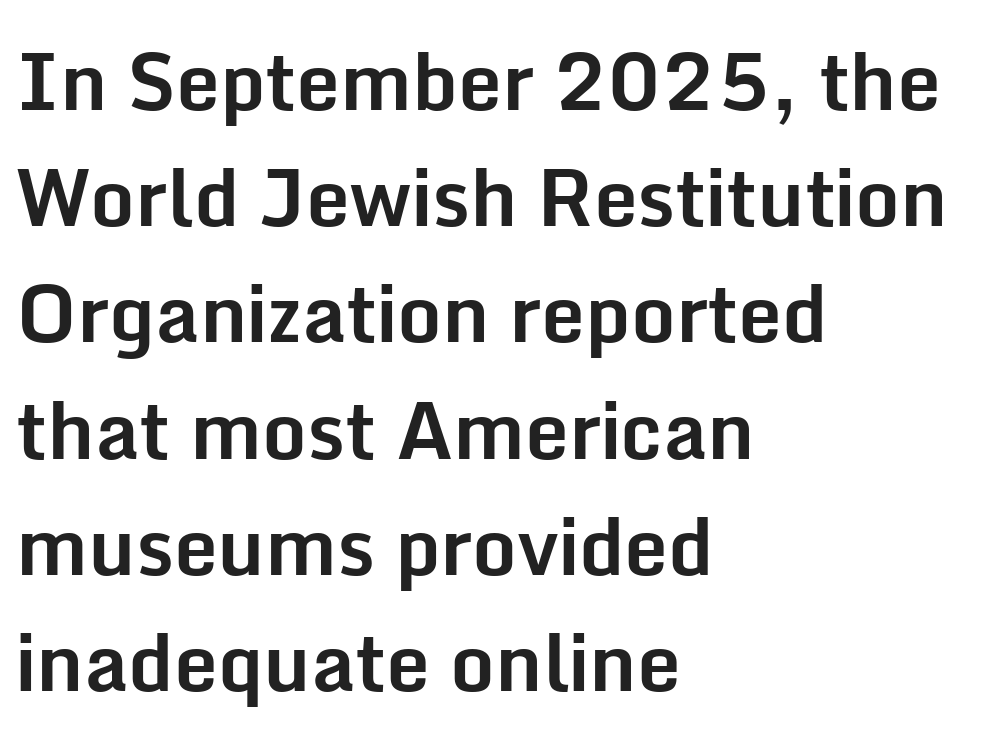
A dark, heavy texture on the line: the type is bold. The axis of the letterforms is exactly vertical. You can tell from the bare stems that sans-serif type was used. No extra tracking has been applied to these lines. Quick note: underline off. Compared with a centered layout, this one pins lines to the left instead.
